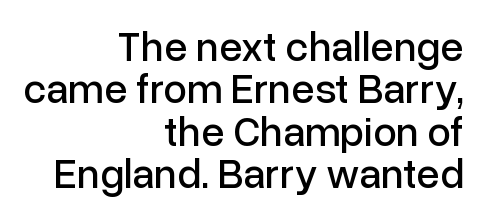
Honestly, the letter spacing is just normal — you wouldn't notice it. Varying glyph widths throughout — classic text-font behaviour. Descender tails drop into unmarked territory. Students, observe: this is what under-led, compact text looks like. Italic? Not at all — the glyphs are vertical.
